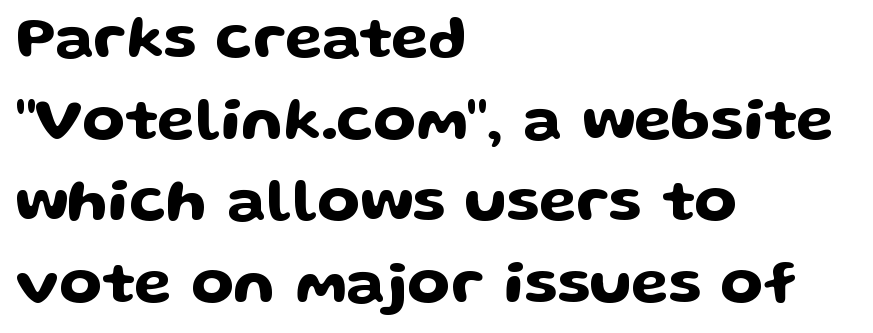
Line spacing here is normal. Check under the words: just untouched page. No italicization has been applied; the sample stays upright. The setting favours the left margin, as ordinary paragraphs usually do. Nothing sits at the stroke ends, so this counts as sans-serif.
